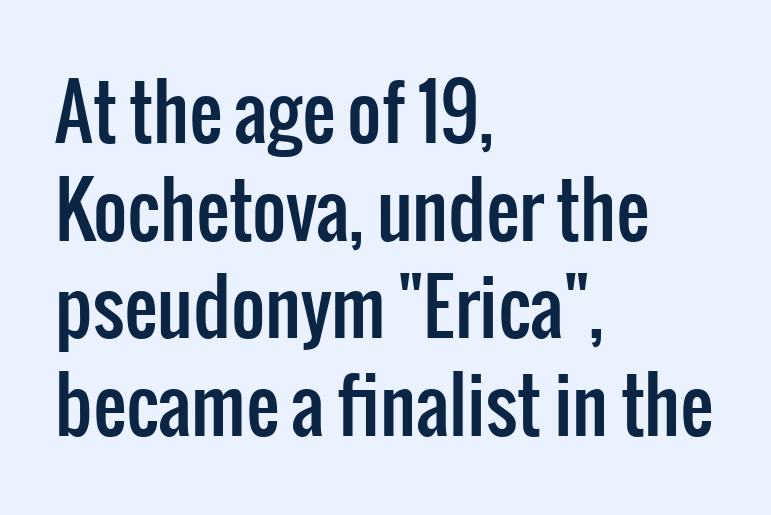
Inter-character spacing is left at the font's built-in metrics. You could not count columns in this text — the font is proportionally spaced. Rendered with straight, roman letterforms. The space beneath each line is pristine and unruled.
